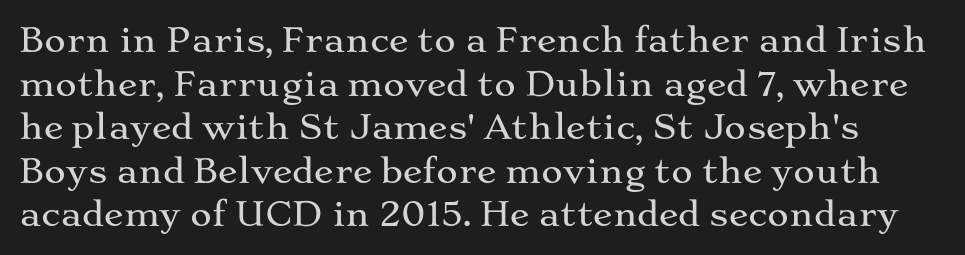
The image shows 33 px wide serif type, upright; set normal line spacing (1.32x), normal letter spacing, not underlined; medium stroke contrast and a medium x-height.
